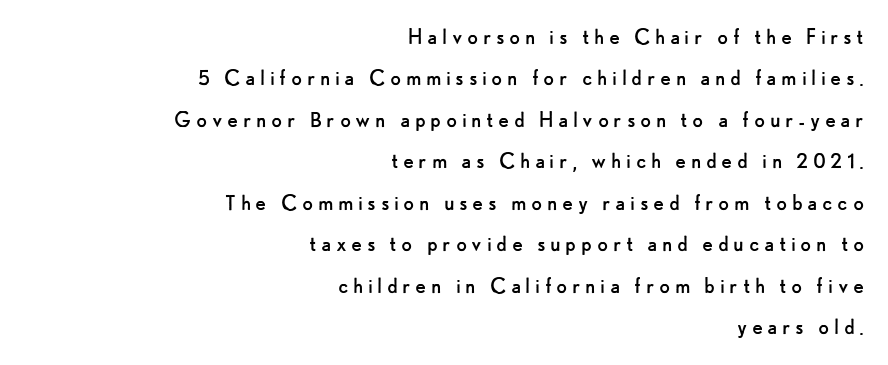
Notice how the stems are strictly vertical — no italics here. The letterforms sit at book weight or below. A typesetter would call this leading conventional body-copy spacing. Bare-footed words on every line. A flush-right, rag-left setting is used for this passage.
